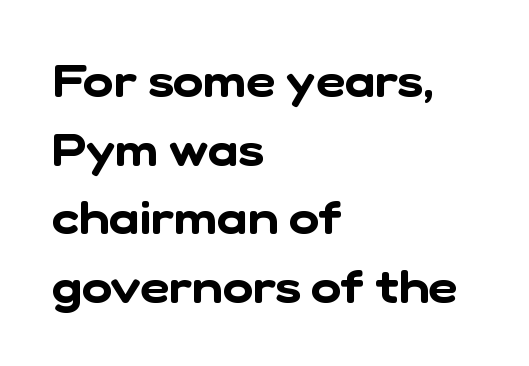
The image shows 46 px sans-serif type; set left-aligned, normal line spacing (1.49x), normal letter spacing, not underlined; low stroke contrast and a medium x-height.
